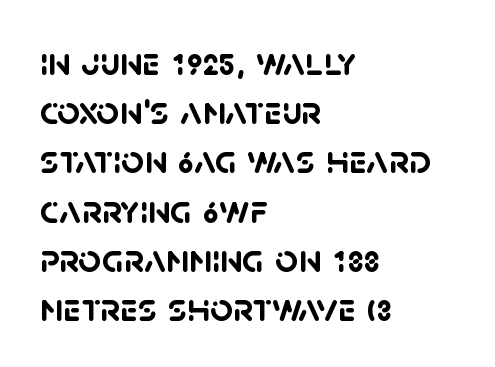
The image shows 40 px semibold sans-serif type; set left-aligned, line spacing 1.23x, normal letter spacing, not underlined; low stroke contrast and a large x-height.
